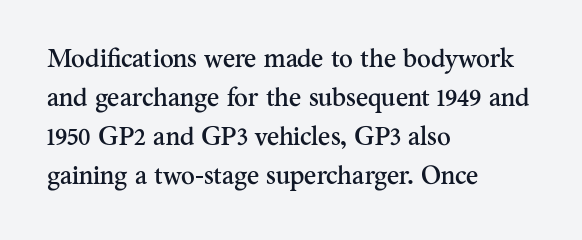
The image shows 26 px text type, upright; set left-aligned, normal line spacing (1.5x), normal letter spacing, not underlined.
